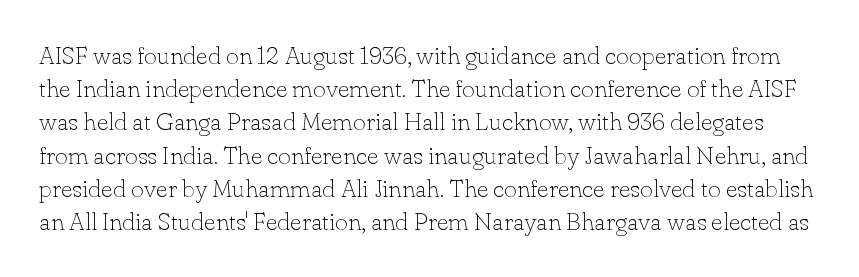
The image shows 25 px text type, upright; set normal line spacing (1.33x), normal letter spacing, not underlined.
